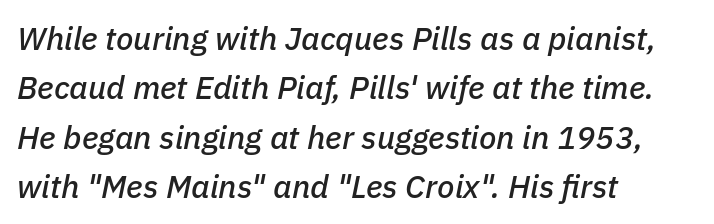
The image shows 32 px text type, italic (leaning right); set left-aligned, normal line spacing (1.54x), normal letter spacing, not underlined; low stroke contrast and a medium x-height.
